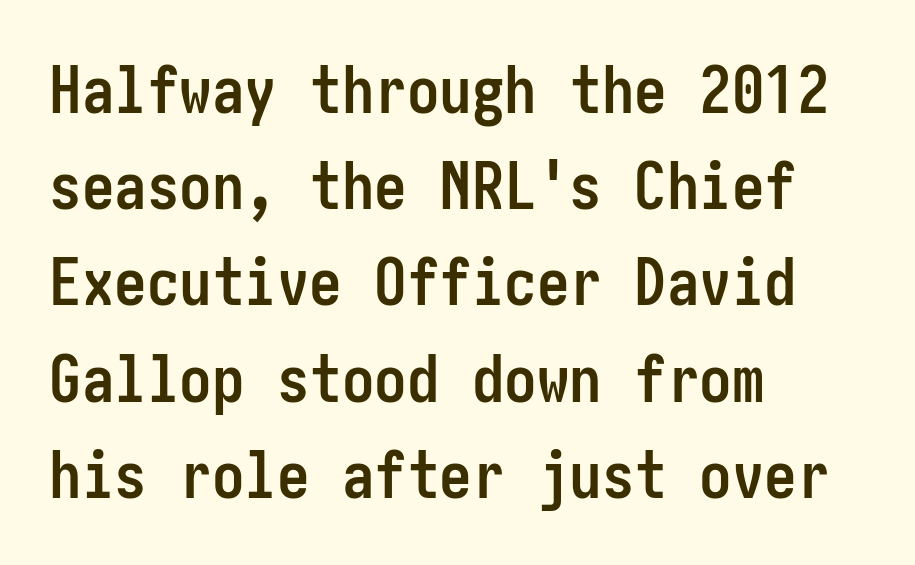
Q: Is the text bold? A: Yes.
Q: Is the text italic (slanted)? A: No, it is upright.
Q: Is the typeface a serif or a sans-serif typeface? A: Sans-serif.
Q: Is the text underlined? A: No.
Q: How is the paragraph aligned? A: Left-aligned.
Q: Is the spacing between letters normal or unusually wide? A: Normal.
Q: Is the spacing between lines tight, normal or loose? A: Normal.
Q: Width (condensed, normal, or wide)? A: Condensed.
Q: Stroke contrast? A: Low.
Q: x-height? A: Medium.
